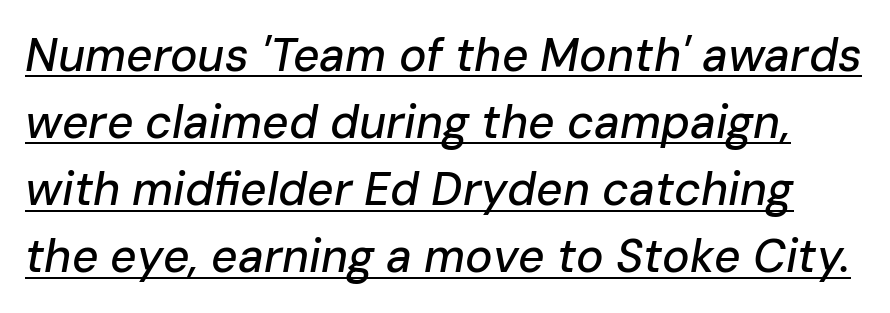
Is this a fixed-width face? No — the glyphs have proportional, varying widths. Each line of the rendering has a horizontal stroke beneath the glyphs. Tracking value appears to be zero — textbook default spacing. Notice how the stems are inclined rather than vertical — that's the hallmark of italics. Baseline-to-baseline distance is the conventional proportion of letter height.
